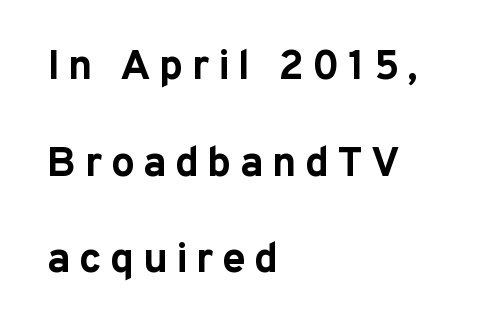
The letters advance in unequal steps, a hallmark of proportional type. Vertical strokes here are truly vertical. I'd call this a sans setting — the letters go barefoot. Leftover space on each line is placed entirely after the last word. Strokes here are thick enough to call this a true bold.
